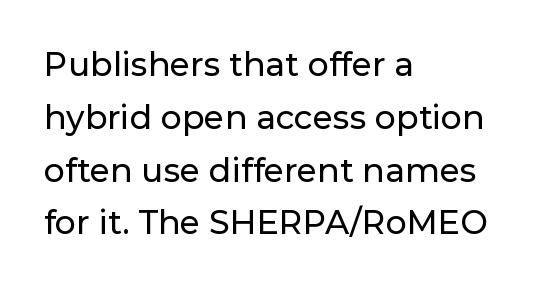
{"serif": "no", "italic": "no", "width": "normal", "stroke_contrast": "low", "x_height": "medium", "monospaced": "no", "underline": "no", "align": "left", "line_spacing": "normal", "line_spacing_ratio": 1.6, "letter_spacing": "normal", "letter_spacing_em": 0.0, "glyph_px": 33}
